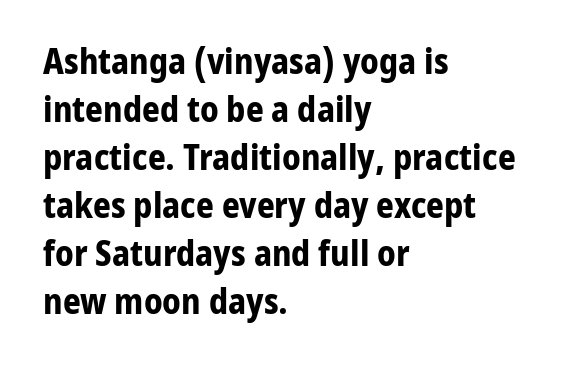
Q: Is the text bold? A: Yes.
Q: Is the text italic (slanted)? A: No, it is upright.
Q: Is the typeface a serif or a sans-serif typeface? A: Sans-serif.
Q: Is the text underlined? A: No.
Q: How is the paragraph aligned? A: Left-aligned.
Q: Is the spacing between letters normal or unusually wide? A: Normal.
Q: Is the spacing between lines tight, normal or loose? A: Normal.
Q: Width (condensed, normal, or wide)? A: Normal.
Q: Stroke contrast? A: Low.
Q: x-height? A: Medium.
Q: Monospaced? A: No.
